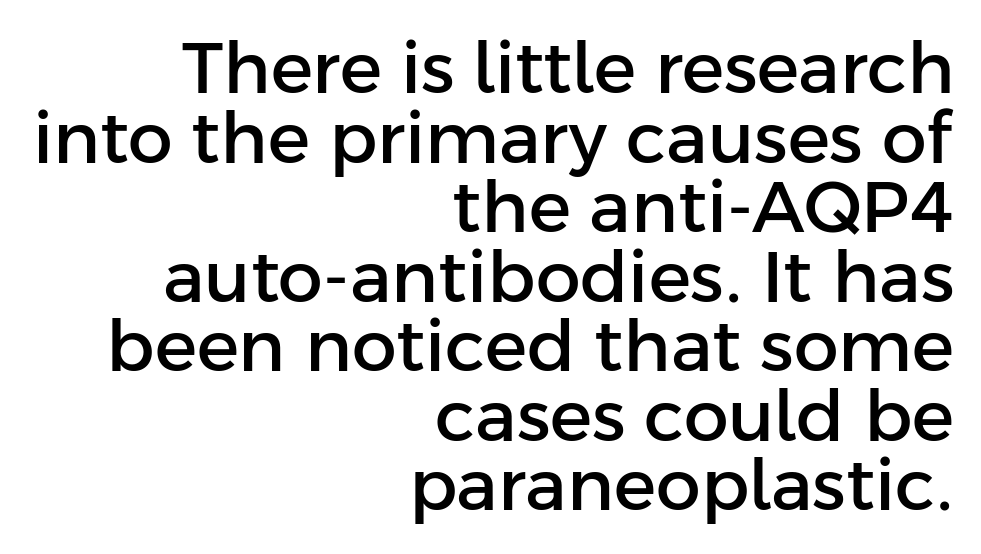
The image shows 71 px sans-serif type, upright; set right-aligned, tight line spacing (0.98x), normal letter spacing, not underlined; low stroke contrast and a medium x-height.
